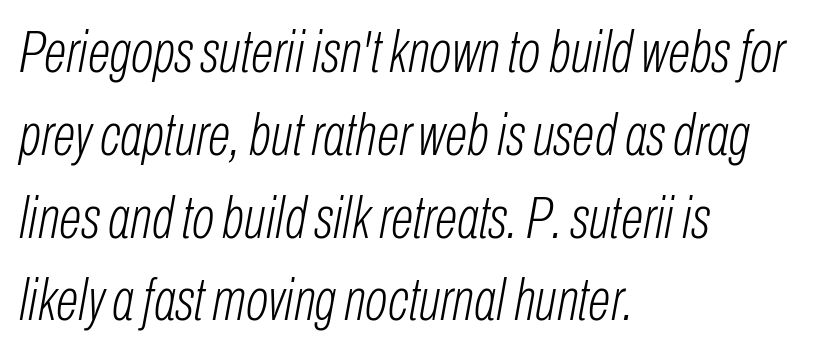
Q: Is the text bold? A: No.
Q: Is the text italic (slanted)? A: Yes, it leans right by about 10 degrees.
Q: Is the text underlined? A: No.
Q: How is the paragraph aligned? A: Left-aligned.
Q: Is the spacing between letters normal or unusually wide? A: Normal.
Q: Is the spacing between lines tight, normal or loose? A: Normal.
Q: Width (condensed, normal, or wide)? A: Condensed.
Q: Stroke contrast? A: Low.
Q: x-height? A: Medium.
Q: Monospaced? A: No.
